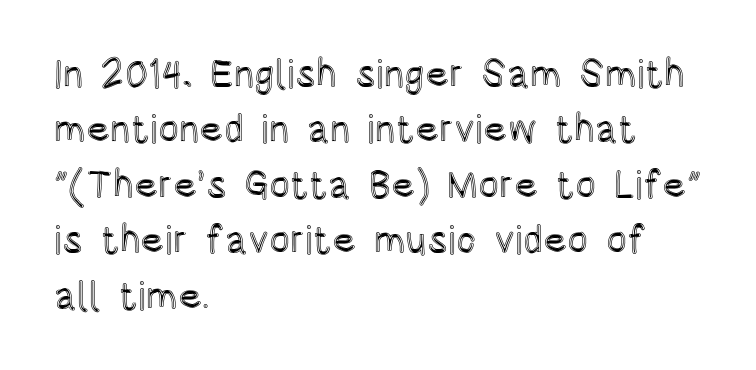
The lines in this sample share a left origin and differ only in where they stop. The font's upright variant was chosen for this text. Varying glyph widths throughout — classic text-font behaviour. Any mark beneath the type? The region is blank. Observe the ordinary spacing: letters are neighbours, not strangers.
